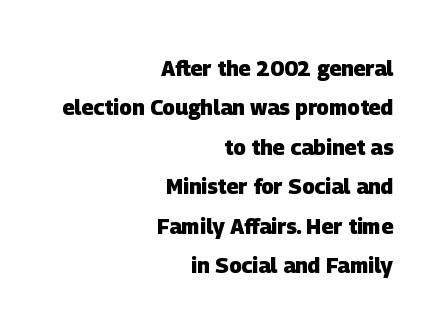
The zone under the glyphs is completely vacant. Nothing unusual about the tracking: characters are spaced as the font intends. These lines are set flush right with a ragged left edge. These words are printed bold, with thick strokes throughout.
